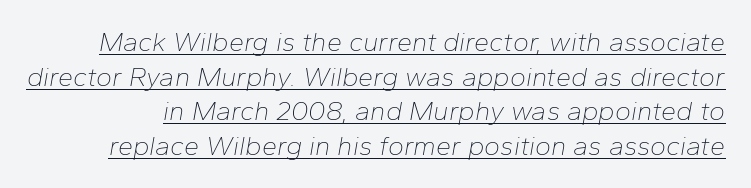
{"italic": "yes", "lean": "right", "slant_degrees": 10, "bold": "no", "underline": "yes", "line_spacing": "normal", "line_spacing_ratio": 1.28, "letter_spacing": "normal", "letter_spacing_em": 0.0, "glyph_px": 27}
